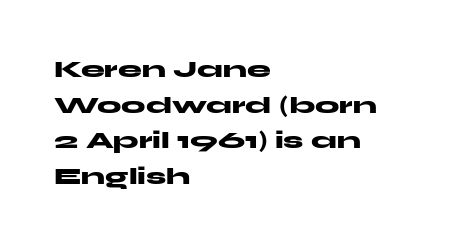
Q: Is the text bold? A: Yes.
Q: Is the text italic (slanted)? A: No, it is upright.
Q: Is the text underlined? A: No.
Q: How is the paragraph aligned? A: Left-aligned.
Q: Is the spacing between letters normal or unusually wide? A: Normal.
Q: Is the spacing between lines tight, normal or loose? A: Normal.
